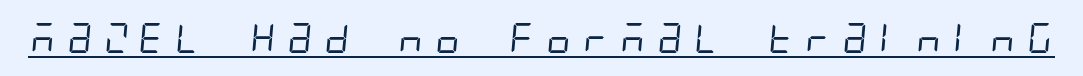
{"serif": "no", "bold": "no", "weight": "regular", "width": "condensed", "stroke_contrast": "low", "x_height": "large", "underline": "yes", "letter_spacing": "wide", "letter_spacing_em": 0.29, "glyph_px": 30}
